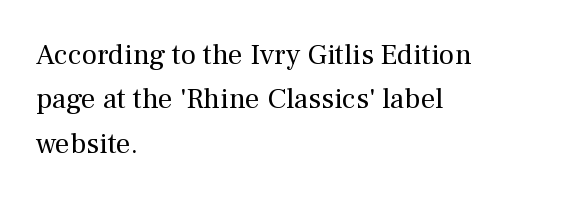
The typography opts for an upright posture over an oblique one. What's the leading like? Ordinary, nothing unusual. This sample has the flowing, uneven cadence of proportional lettering. A typesetter would label this face a serif. These lines keep a tight, regular rhythm from letter to letter. Compared with a centered layout, this one pins lines to the left instead.
